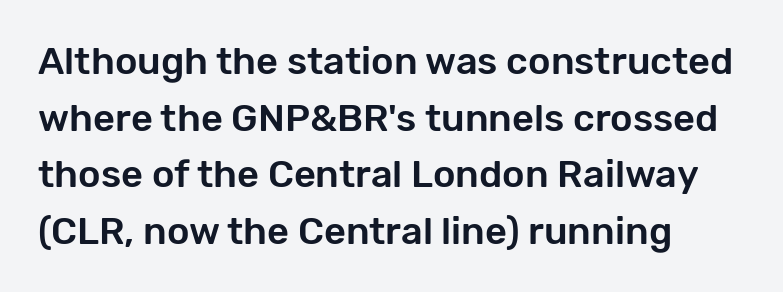
Q: Is the text italic (slanted)? A: No, it is upright.
Q: Is the typeface a serif or a sans-serif typeface? A: Sans-serif.
Q: Is the text underlined? A: No.
Q: How is the paragraph aligned? A: Left-aligned.
Q: Is the spacing between letters normal or unusually wide? A: Normal.
Q: Is the spacing between lines tight, normal or loose? A: Normal.
Q: Width (condensed, normal, or wide)? A: Normal.
Q: Stroke contrast? A: Low.
Q: x-height? A: Medium.
Q: Monospaced? A: No.
